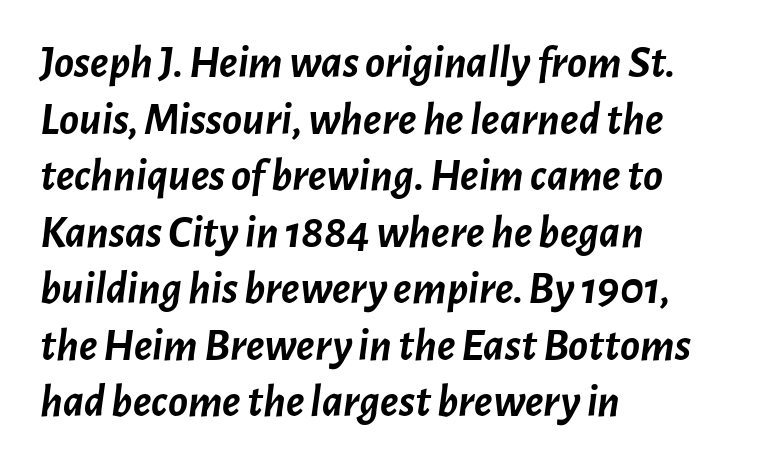
{"italic": "yes", "lean": "right", "slant_degrees": 7, "bold": "yes", "weight": "semibold", "width": "normal", "stroke_contrast": "low", "x_height": "medium", "monospaced": "no", "underline": "no", "align": "left", "line_spacing_ratio": 1.23, "letter_spacing": "normal", "letter_spacing_em": 0.0, "glyph_px": 46}
